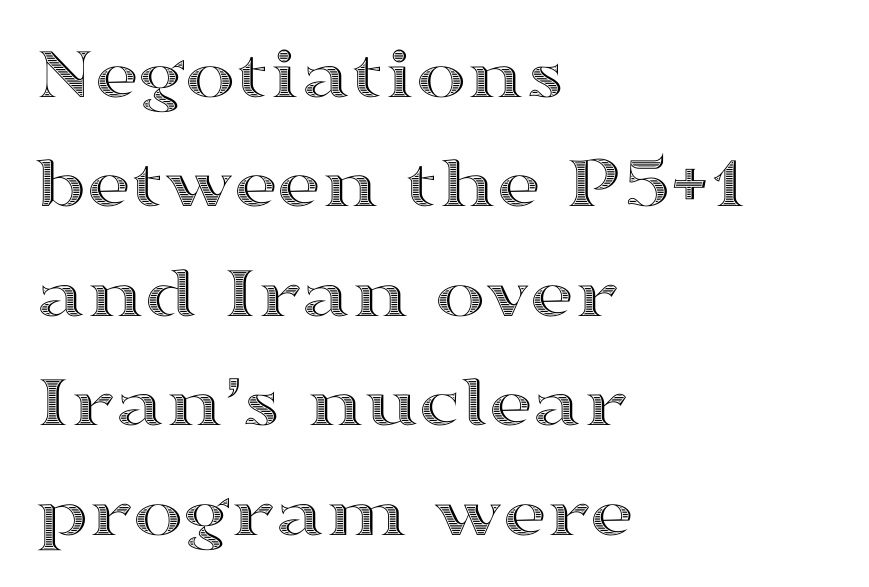
Note the varied advance widths — an 'i' is clearly narrower than an 'm'. The passage is arranged the way most books set body copy — flush left. If you measured baseline to baseline, you'd find a middling distance. Do the letters lean? They stand straight.
